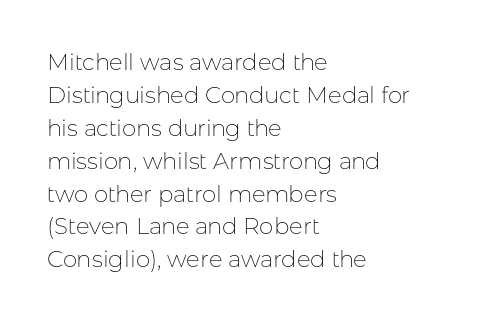
The image shows 23 px text type, upright; set left-aligned, normal line spacing (1.43x), normal letter spacing, not underlined.
